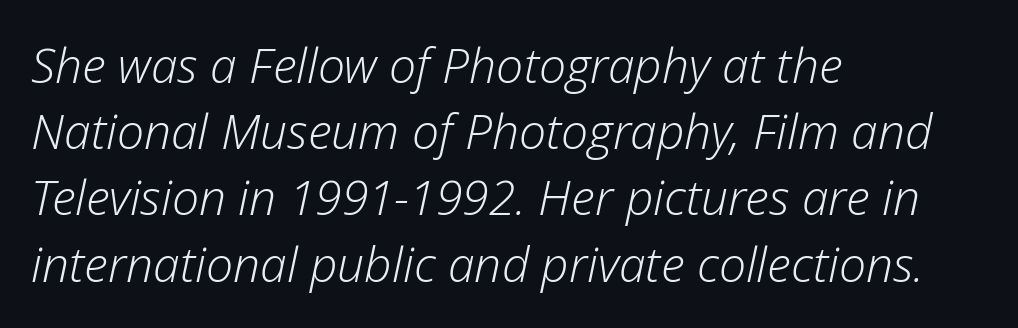
{"italic": "yes", "lean": "right", "slant_degrees": 12, "bold": "no", "weight": "light", "width": "normal", "stroke_contrast": "low", "x_height": "medium", "monospaced": "no", "underline": "no", "align": "left", "line_spacing": "normal", "line_spacing_ratio": 1.38, "letter_spacing": "normal", "letter_spacing_em": 0.0, "glyph_px": 48}
